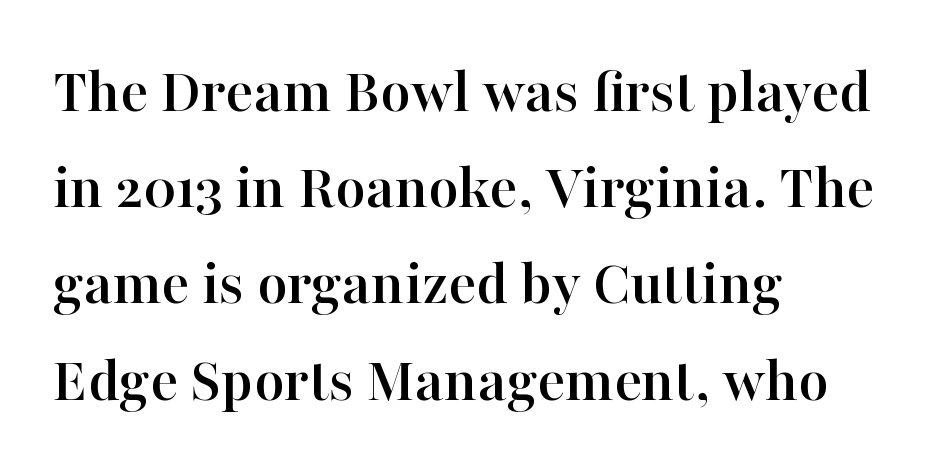
Q: Is the text italic (slanted)? A: No, it is upright.
Q: Is the typeface a serif or a sans-serif typeface? A: Serif.
Q: Is the text underlined? A: No.
Q: How is the paragraph aligned? A: Left-aligned.
Q: Is the spacing between letters normal or unusually wide? A: Normal.
Q: Is the spacing between lines tight, normal or loose? A: Normal.
Q: Width (condensed, normal, or wide)? A: Normal.
Q: Stroke contrast? A: High.
Q: x-height? A: Medium.
Q: Monospaced? A: No.
